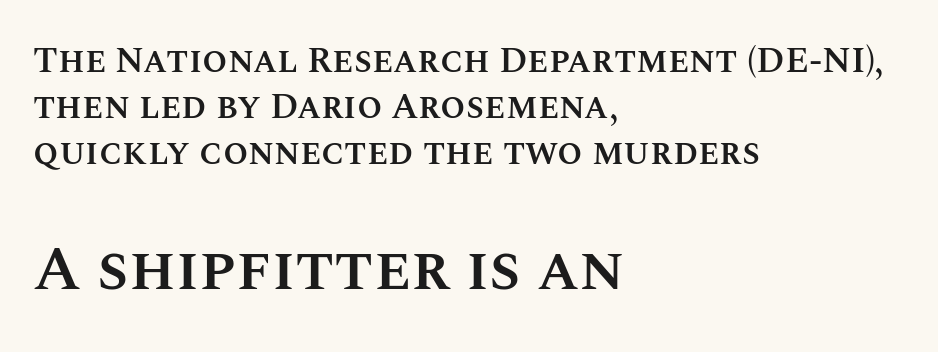
{"italic": "no", "bold": "semi", "weight": "semibold", "width": "normal", "stroke_contrast": "medium", "x_height": "large", "monospaced": "no", "underline": "no", "align": "left", "line_spacing": "normal", "line_spacing_ratio": 1.28, "letter_spacing": "normal", "letter_spacing_em": 0.0, "larger_block": "second", "size_ratio": 1.75, "glyph_px": 63}
